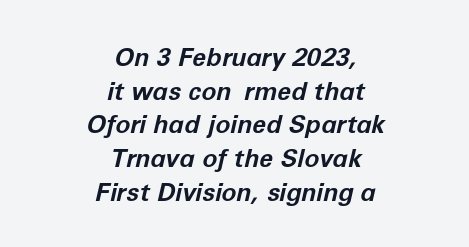
{"italic": "yes", "lean": "right", "slant_degrees": 12, "bold": "yes", "underline": "no", "align": "center", "line_spacing": "normal", "line_spacing_ratio": 1.35, "letter_spacing": "normal", "letter_spacing_em": 0.0, "glyph_px": 25}
